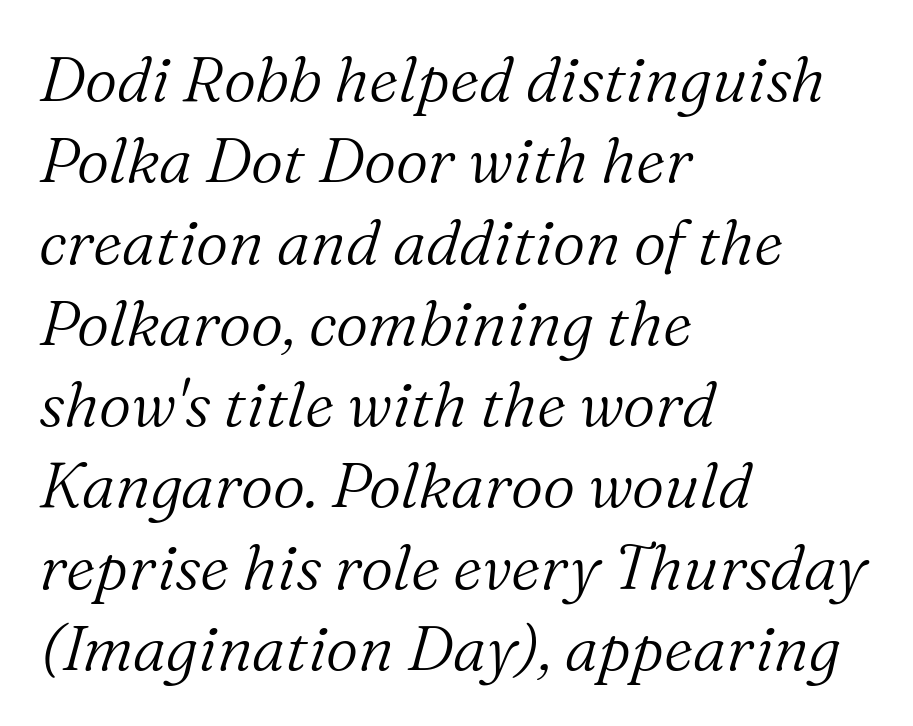
{"serif": "yes", "italic": "yes", "lean": "right", "slant_degrees": 16, "bold": "no", "weight": "light", "width": "normal", "stroke_contrast": "medium", "x_height": "medium", "monospaced": "no", "underline": "no", "align": "left", "line_spacing": "normal", "line_spacing_ratio": 1.29, "letter_spacing": "normal", "letter_spacing_em": 0.0, "glyph_px": 63}
